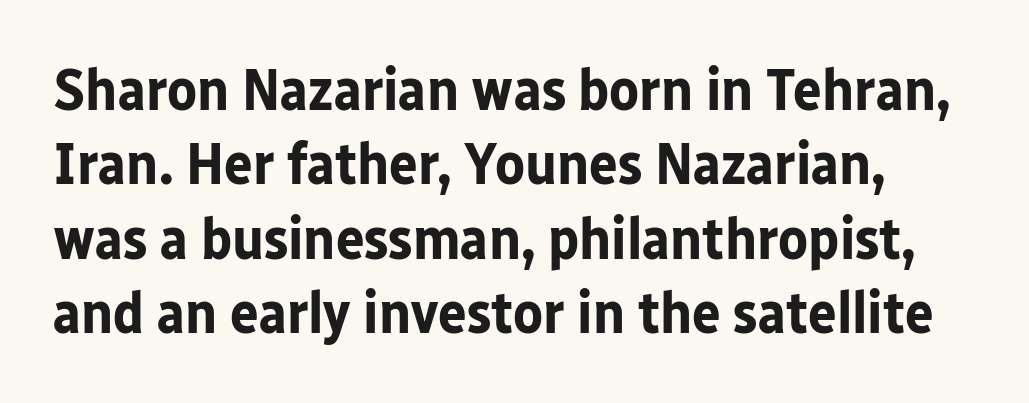
The image shows 60 px bold sans-serif type, upright; set line spacing 1.24x, normal letter spacing, not underlined; low stroke contrast and a medium x-height.
